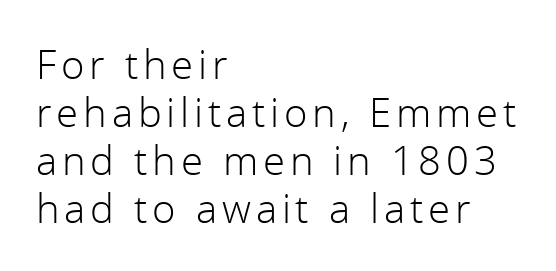
The image shows 40 px light sans-serif type, upright; set left-aligned, line spacing 1.2x, not underlined; a medium x-height.
